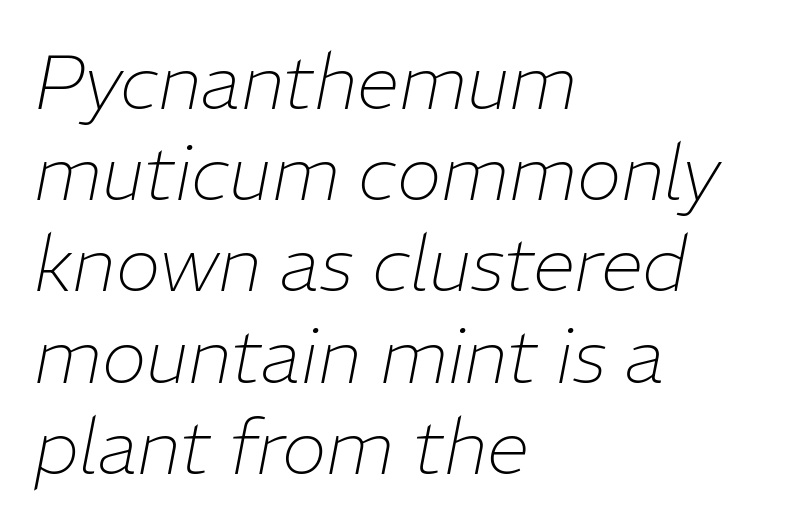
{"italic": "yes", "lean": "right", "slant_degrees": 11, "bold": "no", "weight": "thin", "width": "normal", "stroke_contrast": "low", "x_height": "medium", "monospaced": "no", "underline": "no", "align": "left", "line_spacing_ratio": 1.2, "letter_spacing": "normal", "letter_spacing_em": 0.0, "glyph_px": 76}
